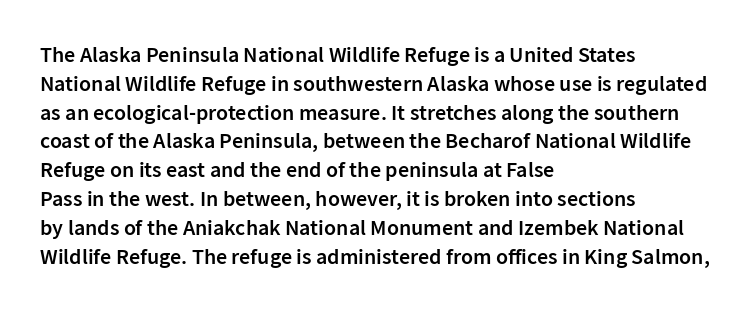
The image shows 22 px text type, upright; set left-aligned, normal line spacing (1.31x), normal letter spacing, not underlined.
